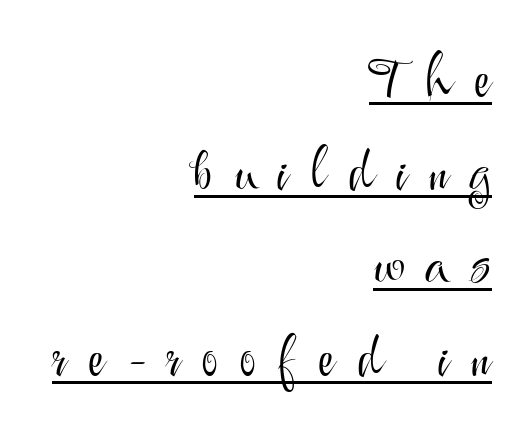
{"serif": "no", "bold": "no", "weight": "light", "width": "normal", "stroke_contrast": "medium", "x_height": "small", "monospaced": "no", "underline": "yes", "align": "right", "line_spacing": "normal", "line_spacing_ratio": 1.63, "letter_spacing": "wide", "letter_spacing_em": 0.38, "glyph_px": 57}
